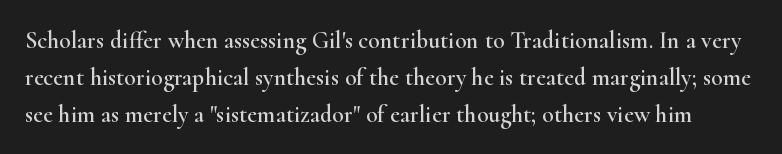
The image shows 24 px text type, upright; set normal line spacing (1.54x), normal letter spacing, not underlined.
